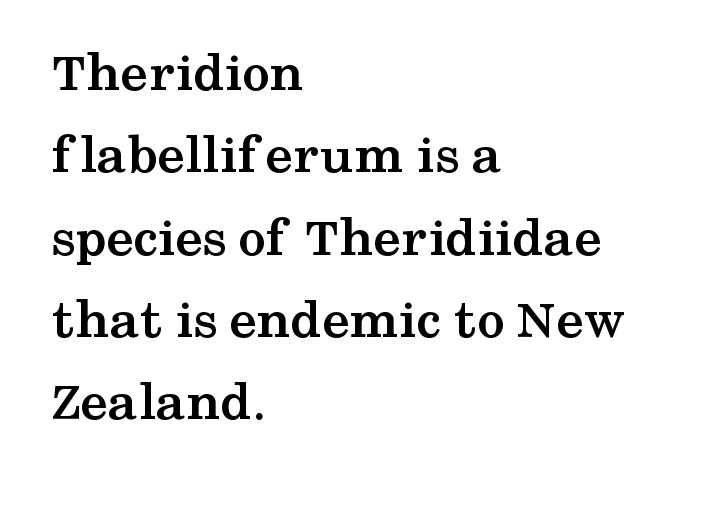
{"serif": "yes", "italic": "no", "bold": "yes", "weight": "semibold", "width": "wide", "stroke_contrast": "medium", "x_height": "medium", "monospaced": "no", "underline": "no", "align": "left", "line_spacing": "normal", "line_spacing_ratio": 1.47, "letter_spacing": "normal", "letter_spacing_em": 0.0, "glyph_px": 56}
